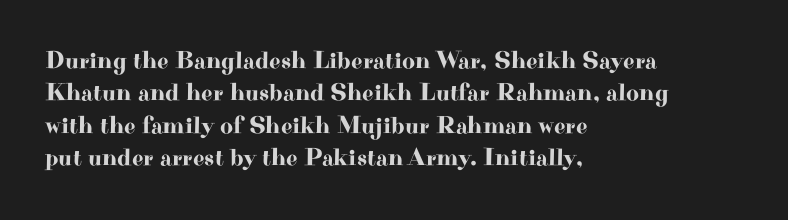
{"italic": "no", "underline": "no", "align": "left", "line_spacing": "normal", "line_spacing_ratio": 1.3, "letter_spacing": "normal", "letter_spacing_em": 0.0, "glyph_px": 25}
